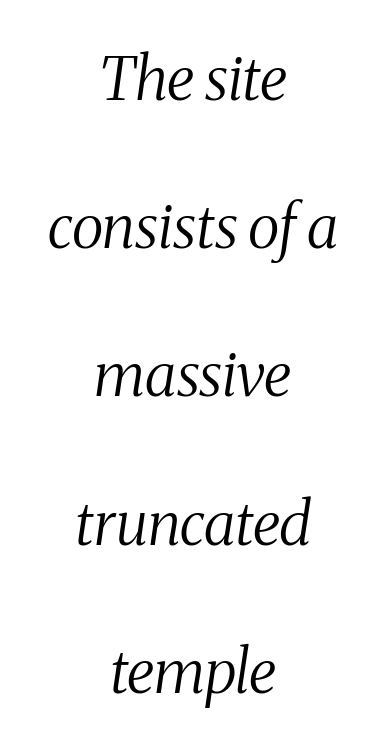
The image shows 60 px regular-weight, condensed serif type, italic (leaning right); set centered, loose line spacing (2.47x), normal letter spacing, not underlined; medium stroke contrast and a medium x-height.
